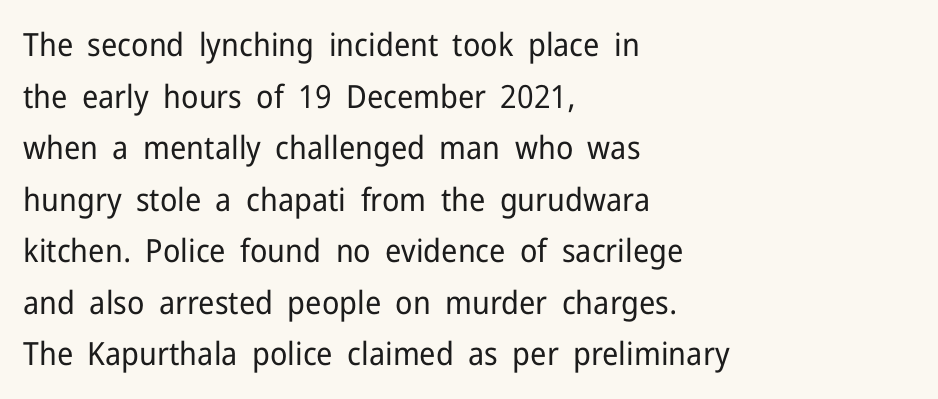
Q: Is the text bold? A: No.
Q: Is the text italic (slanted)? A: No, it is upright.
Q: Is the typeface a serif or a sans-serif typeface? A: Sans-serif.
Q: Is the text underlined? A: No.
Q: How is the paragraph aligned? A: Left-aligned.
Q: Is the spacing between letters normal or unusually wide? A: Normal.
Q: Is the spacing between lines tight, normal or loose? A: Normal.
Q: Width (condensed, normal, or wide)? A: Normal.
Q: Stroke contrast? A: Low.
Q: x-height? A: Medium.
Q: Monospaced? A: No.
